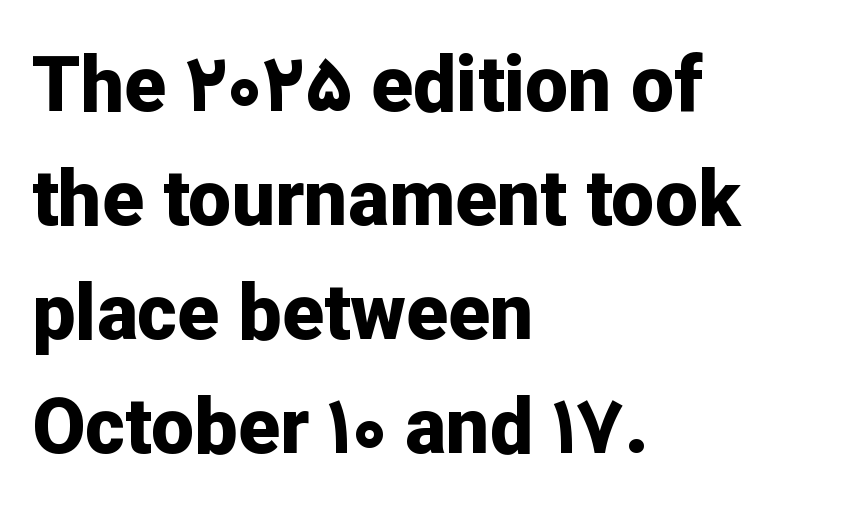
{"serif": "no", "italic": "no", "bold": "yes", "weight": "bold", "width": "normal", "stroke_contrast": "low", "x_height": "medium", "monospaced": "no", "underline": "no", "align": "left", "line_spacing": "normal", "line_spacing_ratio": 1.48, "letter_spacing": "normal", "letter_spacing_em": 0.0, "glyph_px": 77}
